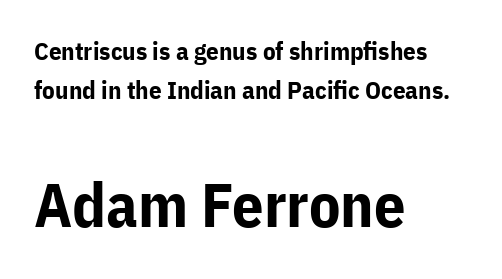
{"serif": "no", "italic": "no", "bold": "yes", "weight": "bold", "width": "normal", "stroke_contrast": "low", "x_height": "medium", "monospaced": "no", "underline": "no", "align": "left", "line_spacing": "normal", "line_spacing_ratio": 1.58, "letter_spacing": "normal", "letter_spacing_em": 0.0, "larger_block": "second", "size_ratio": 2.48, "glyph_px": 62}
